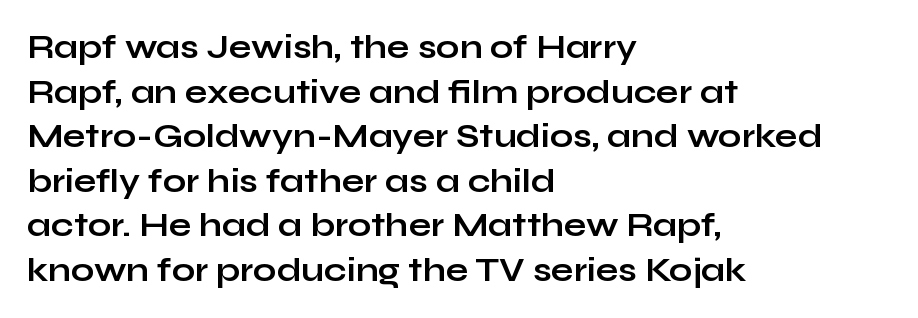
{"serif": "no", "italic": "no", "bold": "yes", "weight": "bold", "width": "wide", "stroke_contrast": "low", "x_height": "medium", "monospaced": "no", "underline": "no", "align": "left", "line_spacing": "normal", "line_spacing_ratio": 1.35, "letter_spacing": "normal", "letter_spacing_em": 0.0, "glyph_px": 33}
